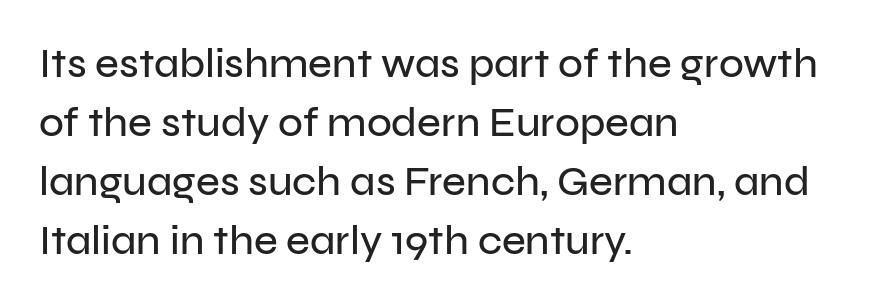
The image shows 41 px sans-serif type, upright; set left-aligned, normal line spacing (1.44x), normal letter spacing, not underlined; low stroke contrast and a medium x-height.
